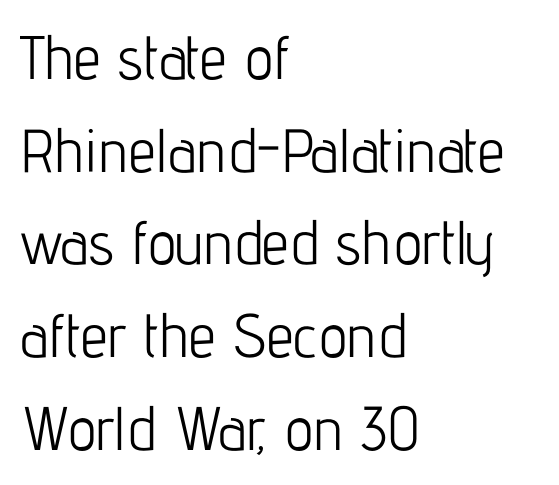
Is this a fixed-width face? No — the glyphs have proportional, varying widths. Descender tails drop into unmarked territory. Which margin do the lines hug? The left one — the right edge is uneven. Is there any slant? The stems are plumb.
